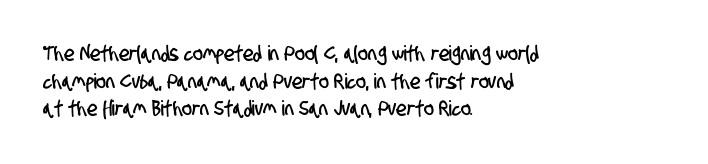
Q: Is the text underlined? A: No.
Q: How is the paragraph aligned? A: Left-aligned.
Q: Is the spacing between letters normal or unusually wide? A: Normal.
Q: Is the spacing between lines tight, normal or loose? A: Normal.
